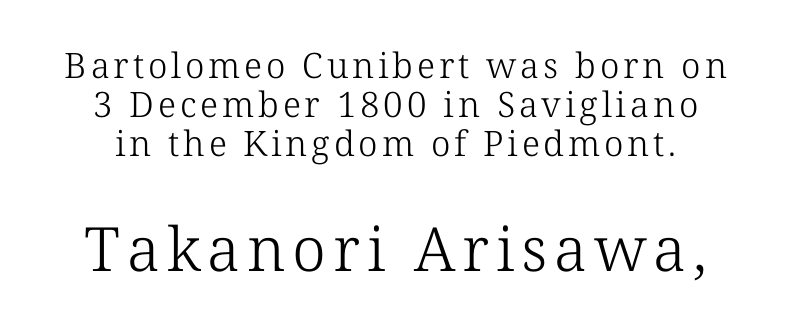
The font is comparable to plain body text, perhaps lighter. The vertical gap from one line to the next is small. The strip under each line holds only bare page. Is this a fixed-width face? No — the glyphs have proportional, varying widths. This sample uses an upright cut, with every glyph sitting square on the baseline. Two sizes are in play, and the larger belongs to the second block.
